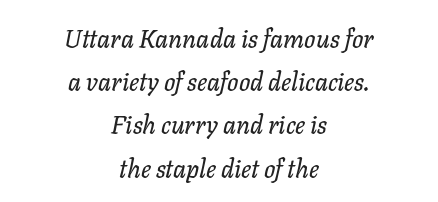
{"italic": "yes", "lean": "right", "slant_degrees": 11, "underline": "no", "align": "center", "line_spacing_ratio": 1.73, "letter_spacing": "normal", "letter_spacing_em": 0.0, "glyph_px": 25}
